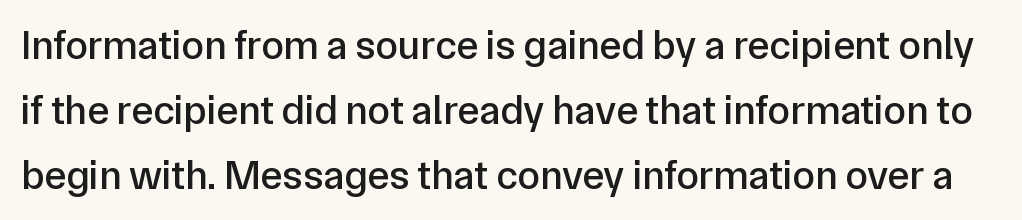
The image shows 41 px sans-serif type, upright; set normal line spacing (1.58x), normal letter spacing, not underlined; low stroke contrast and a medium x-height.
